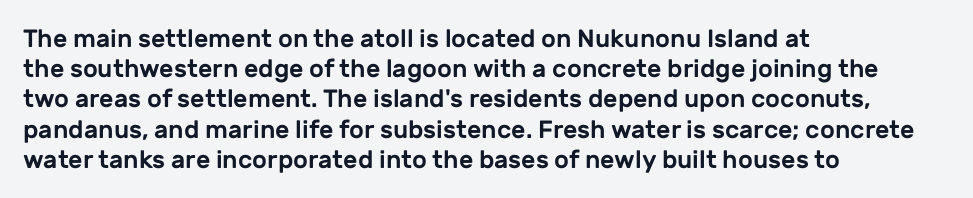
{"italic": "no", "underline": "no", "align": "left", "line_spacing_ratio": 1.21, "letter_spacing": "normal", "letter_spacing_em": 0.0, "glyph_px": 25}
